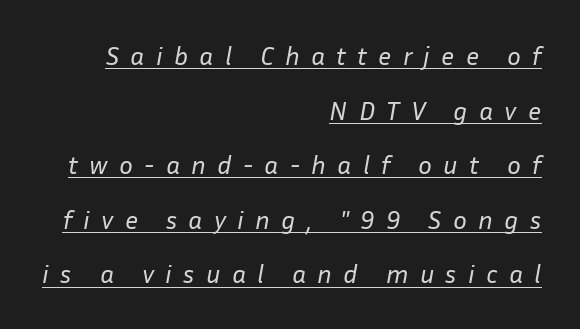
{"italic": "yes", "lean": "right", "slant_degrees": 10, "bold": "no", "underline": "yes", "align": "right", "line_spacing": "loose", "line_spacing_ratio": 2.1, "letter_spacing": "wide", "letter_spacing_em": 0.43, "glyph_px": 26}
